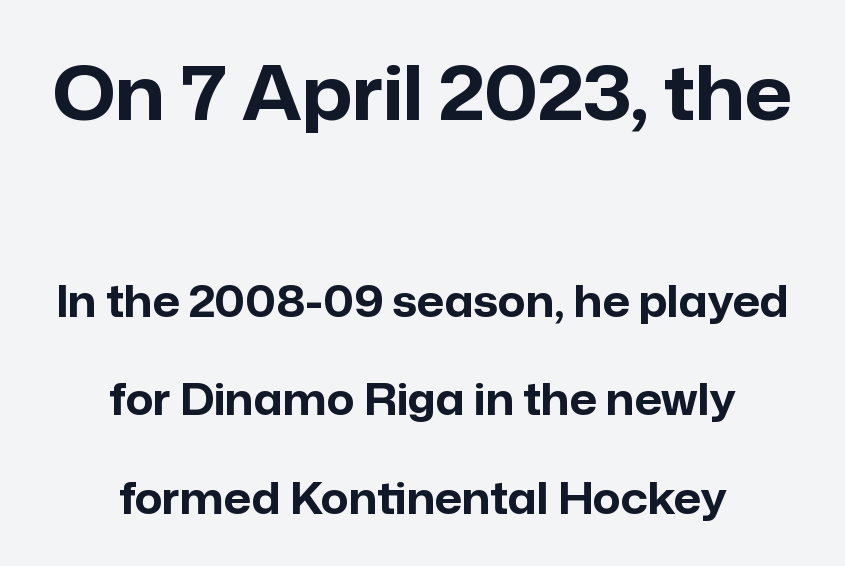
Q: Is the text bold? A: Yes.
Q: Is the text italic (slanted)? A: No, it is upright.
Q: Is the typeface a serif or a sans-serif typeface? A: Sans-serif.
Q: Is the text underlined? A: No.
Q: How is the paragraph aligned? A: Centered.
Q: Is the spacing between letters normal or unusually wide? A: Normal.
Q: Is the spacing between lines tight, normal or loose? A: Loose.
Q: Which block of text is set in a larger size, the first (top) or the second (bottom)? A: The first (top) one.
Q: Width (condensed, normal, or wide)? A: Normal.
Q: Stroke contrast? A: Low.
Q: x-height? A: Medium.
Q: Monospaced? A: No.
